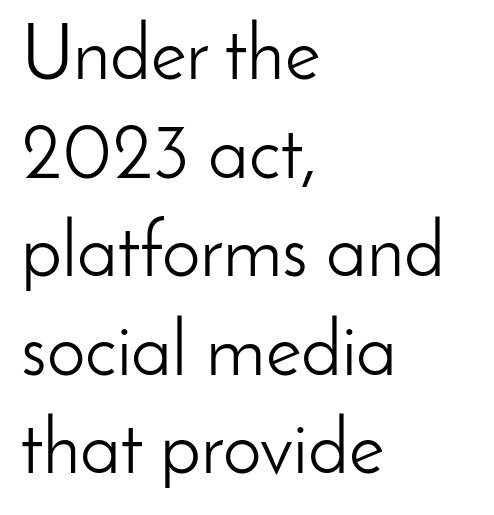
Q: Is the text bold? A: No.
Q: Is the text italic (slanted)? A: No, it is upright.
Q: Is the typeface a serif or a sans-serif typeface? A: Sans-serif.
Q: Is the text underlined? A: No.
Q: How is the paragraph aligned? A: Left-aligned.
Q: Is the spacing between letters normal or unusually wide? A: Normal.
Q: Is the spacing between lines tight, normal or loose? A: Normal.
Q: Width (condensed, normal, or wide)? A: Normal.
Q: Stroke contrast? A: Low.
Q: x-height? A: Small.
Q: Monospaced? A: No.
